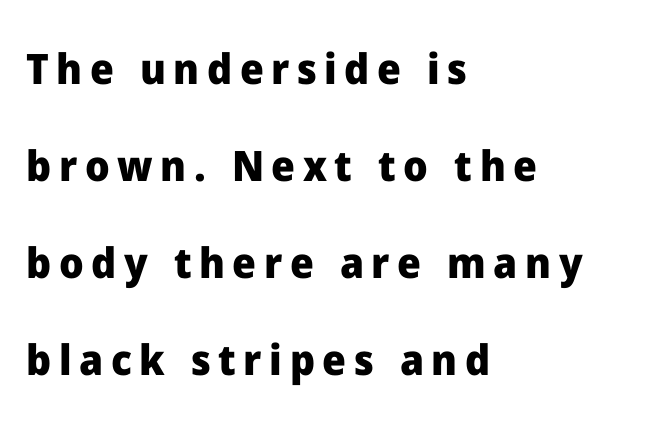
{"serif": "no", "italic": "no", "bold": "yes", "weight": "heavy", "width": "normal", "stroke_contrast": "low", "x_height": "medium", "monospaced": "no", "underline": "no", "align": "left", "line_spacing": "loose", "line_spacing_ratio": 2.31, "glyph_px": 42}
